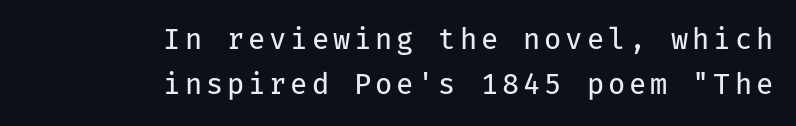
The image shows 28 px regular-weight sans-serif type, upright, monospaced; set right-aligned, normal line spacing (1.6x), not underlined; low stroke contrast and a medium x-height.
